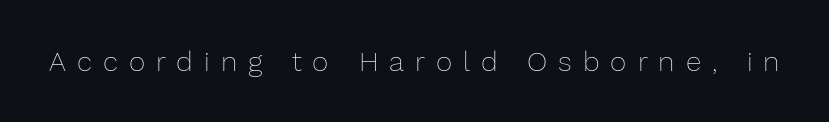
Is this a heavy cut? Hardly; it is regular or lighter. The gap between lines stays unmarked. Is this a fixed-width face? No — the glyphs have proportional, varying widths. A typesetter would mark this as roman, not italic. Caption: expanded tracking, letters set apart.
